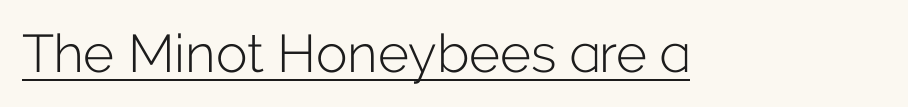
{"serif": "no", "italic": "no", "bold": "no", "weight": "light", "width": "normal", "stroke_contrast": "low", "x_height": "medium", "monospaced": "no", "underline": "yes", "letter_spacing": "normal", "letter_spacing_em": 0.0, "glyph_px": 53}
